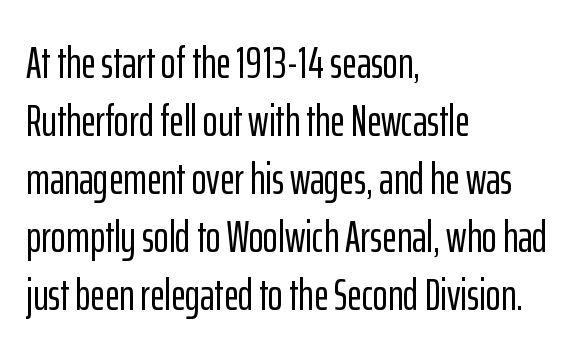
Is this a fixed-width face? No — the glyphs have proportional, varying widths. Alignment: flush left. Lines of text with bare space underneath. The passage shown has conventional tracking throughout. Compared with typical paragraphs, the rows here are spaced about the same. This sample uses a sans-serif face.
